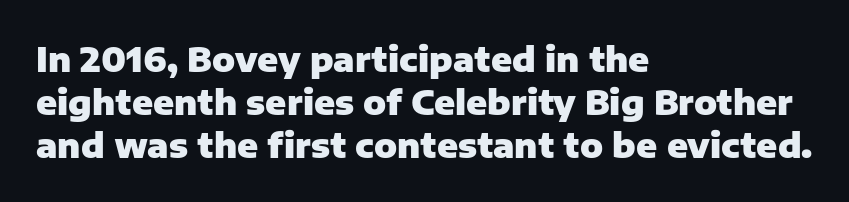
The image shows 34 px heavy sans-serif type, upright; set left-aligned, normal line spacing (1.26x), normal letter spacing, not underlined; low stroke contrast and a medium x-height.
